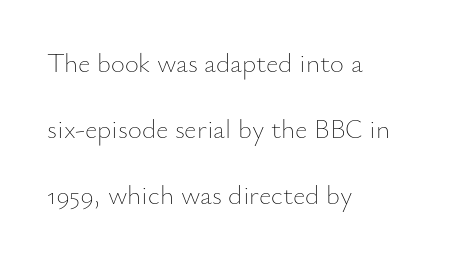
The image shows 27 px text type, upright; set left-aligned, loose line spacing (2.44x), normal letter spacing, not underlined.
